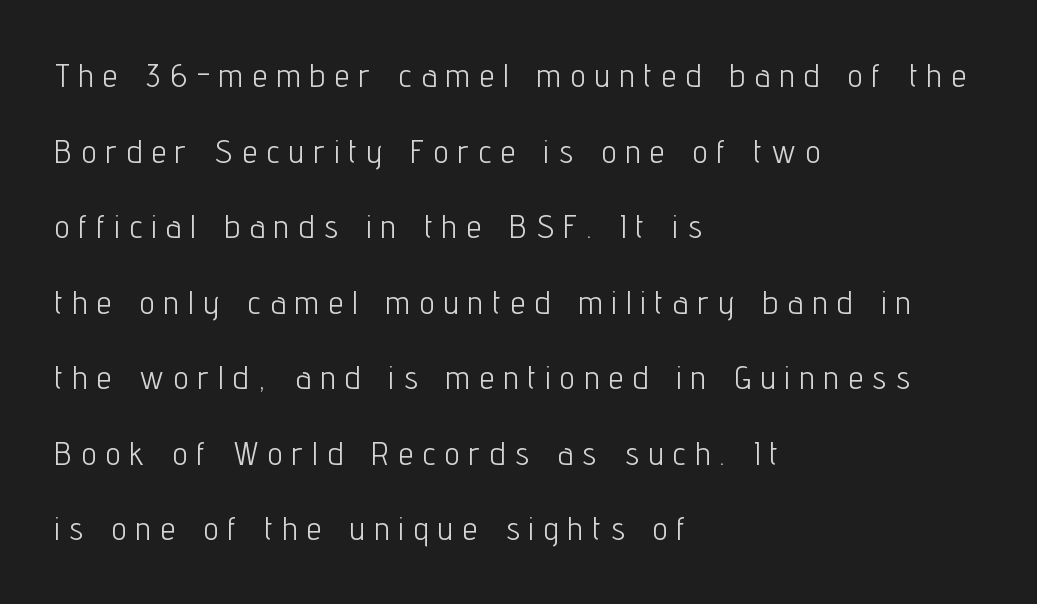
{"serif": "no", "italic": "no", "bold": "no", "weight": "light", "width": "condensed", "stroke_contrast": "low", "x_height": "medium", "monospaced": "no", "underline": "no", "align": "left", "line_spacing": "loose", "line_spacing_ratio": 2.29, "letter_spacing": "wide", "letter_spacing_em": 0.3, "glyph_px": 33}
